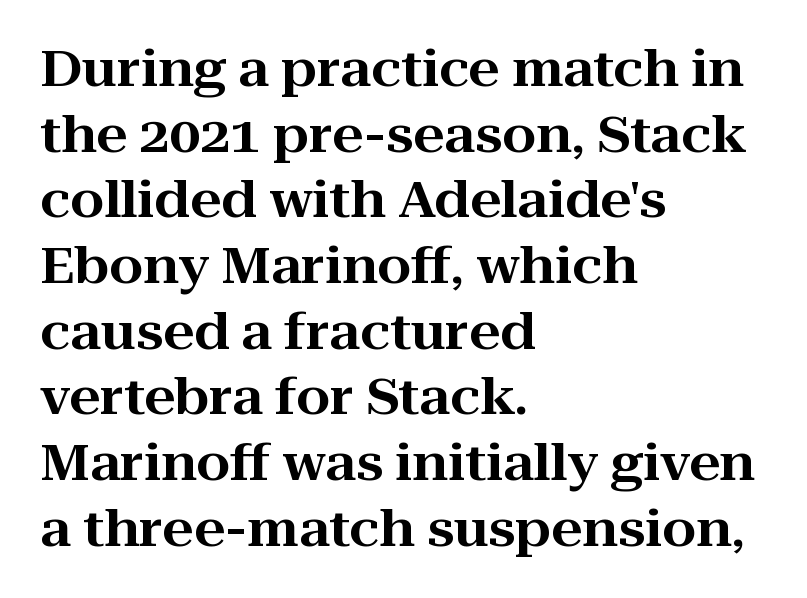
The font's upright variant was chosen for this text. The ragged edge is on the right, which tells us the setting is flush left. You could not count columns in this text — the font is proportionally spaced. Letter spacing: default. The rows are spaced the way most documents space them.
